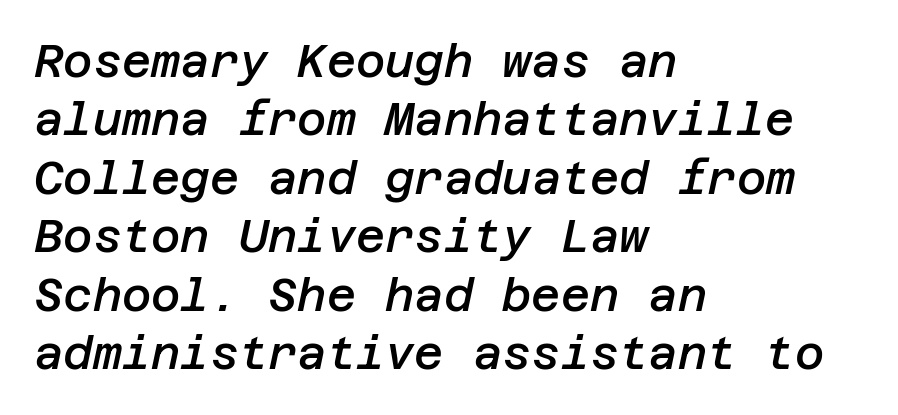
The image shows 45 px semibold type, italic (leaning right); set left-aligned, normal line spacing (1.3x), normal letter spacing, not underlined; low stroke contrast and a large x-height.
